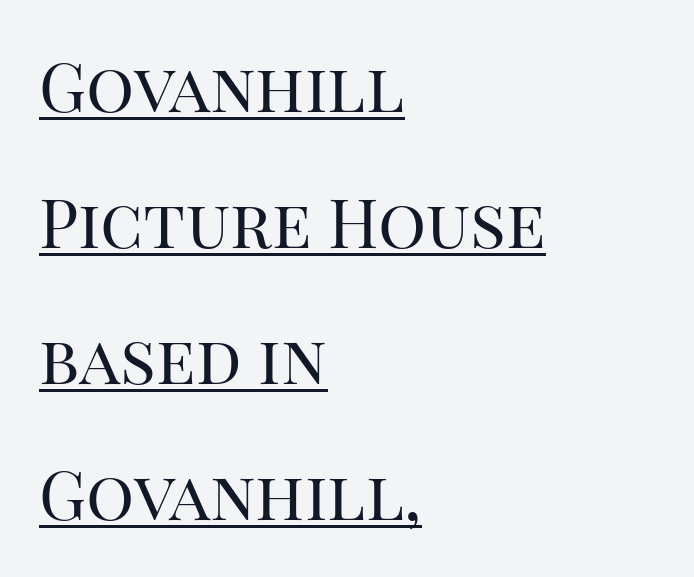
{"serif": "yes", "italic": "no", "bold": "no", "weight": "regular", "width": "normal", "stroke_contrast": "high", "x_height": "large", "monospaced": "no", "underline": "yes", "align": "left", "line_spacing": "loose", "line_spacing_ratio": 2.03, "letter_spacing": "normal", "letter_spacing_em": 0.0, "glyph_px": 67}
